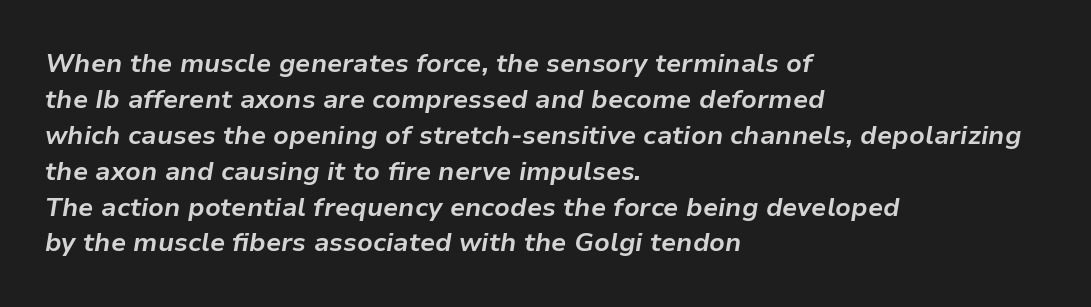
The image shows 26 px bold type, italic (leaning right); set left-aligned, normal line spacing (1.38x), normal letter spacing, not underlined.
